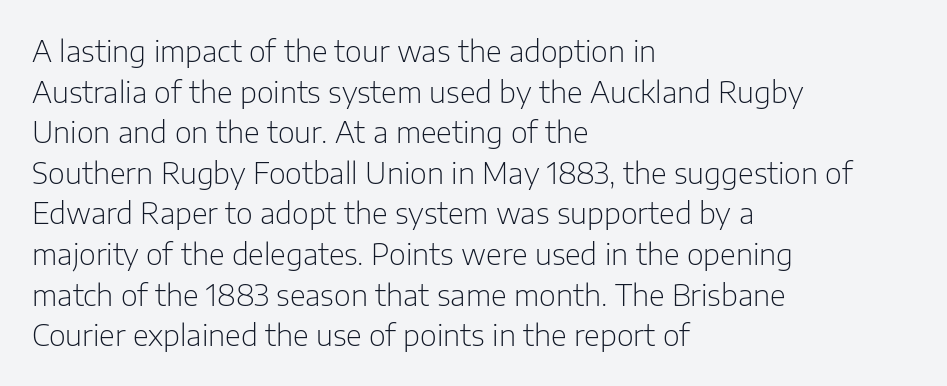
Left-aligned paragraph, ragged on the right. In terms of letterform style, serifs are entirely absent. The font is comparable to plain body text, perhaps lighter. Do the letters lean? They stand straight. Here the designer chose a conventional face with non-uniform glyph widths. A clean baseline with only descenders dipping below it.
